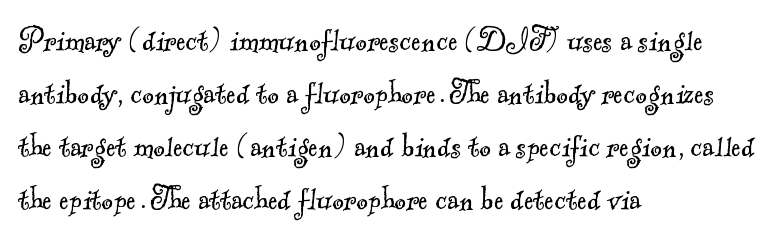
The image shows 36 px light serif type; set left-aligned, normal line spacing (1.47x), normal letter spacing, not underlined; a small x-height.
